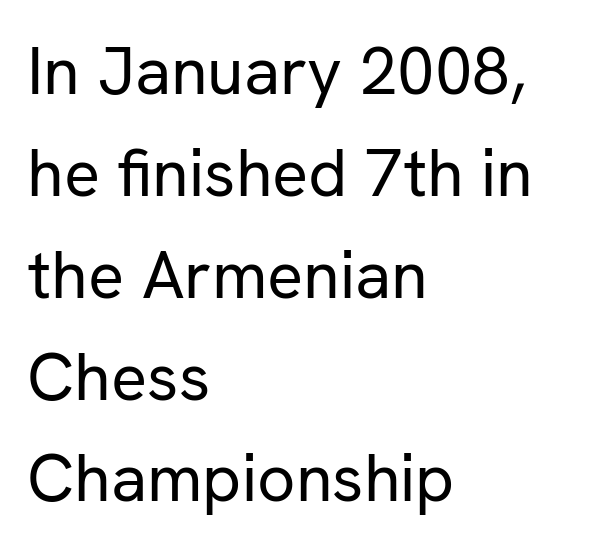
The image shows 67 px regular-weight sans-serif type, upright; set left-aligned, normal line spacing (1.52x), normal letter spacing, not underlined; low stroke contrast and a medium x-height.
